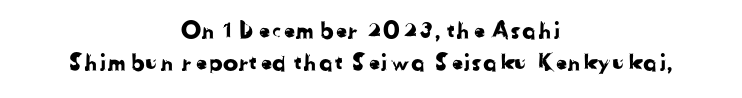
Q: Is the text underlined? A: No.
Q: How is the paragraph aligned? A: Centered.
Q: Is the spacing between letters normal or unusually wide? A: Normal.
Q: Is the spacing between lines tight, normal or loose? A: Normal.
